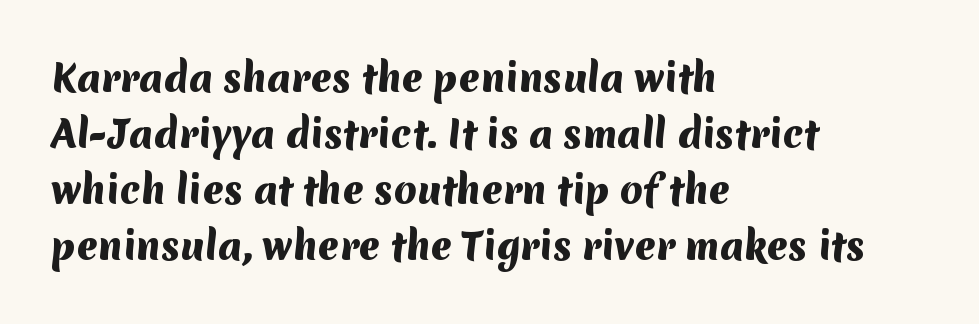
The image shows 37 px heavy sans-serif type; set left-aligned, normal line spacing (1.51x), normal letter spacing, not underlined; medium stroke contrast and a medium x-height.
